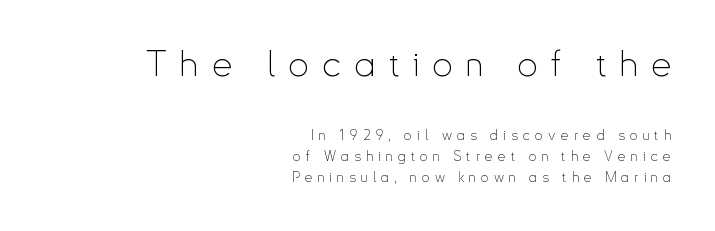
The image shows 36 px thin, condensed sans-serif type, upright; set right-aligned, normal line spacing (1.51x), unusually wide letter spacing (+0.37 em), not underlined; the first (top) block is 2.57x larger; low stroke contrast and a small x-height.
